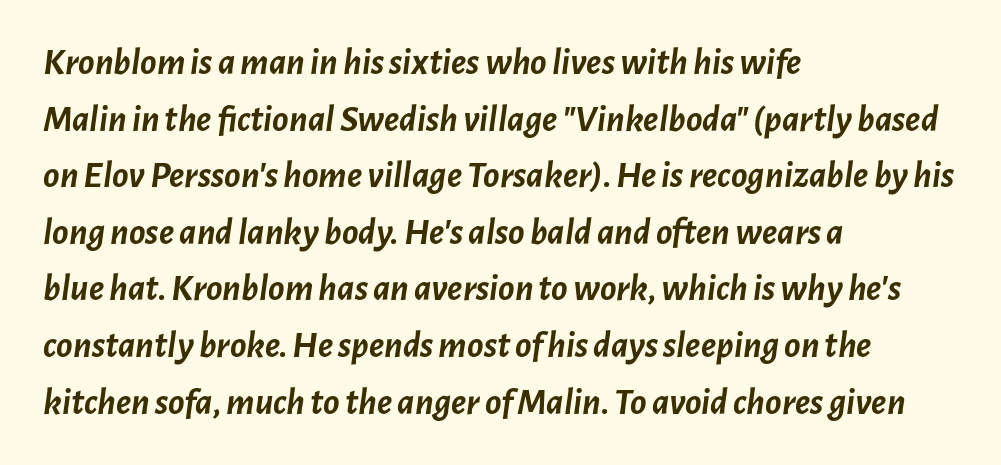
Spacing verdict: proportional, widths tailored to each character. The typesetter chose a ragged-right arrangement here. The letterforms sit shoulder to shoulder at normal distance. What weight is shown? A full bold with thick strokes.
